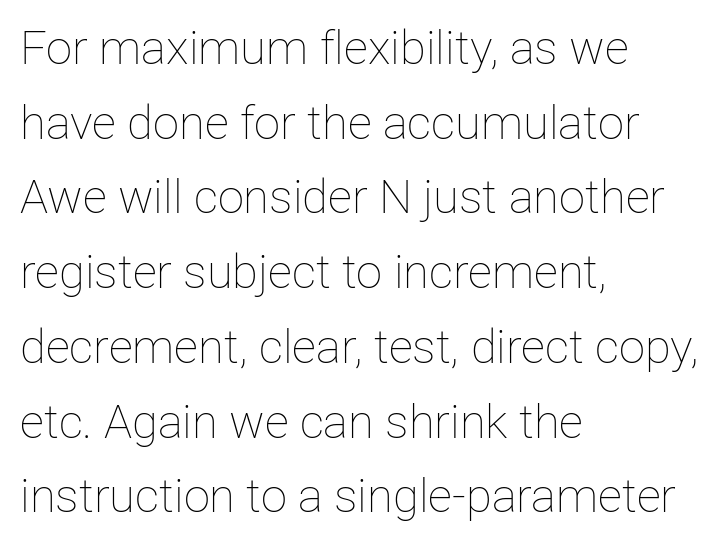
The image shows 47 px thin type, upright; set left-aligned, normal line spacing (1.59x), normal letter spacing, not underlined; low stroke contrast and a medium x-height.
